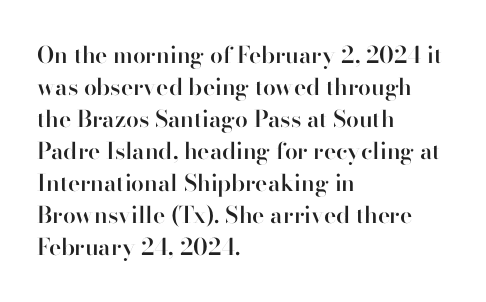
{"italic": "no", "bold": "semi", "underline": "no", "align": "left", "line_spacing": "normal", "line_spacing_ratio": 1.39, "letter_spacing": "normal", "letter_spacing_em": 0.0, "glyph_px": 23}
